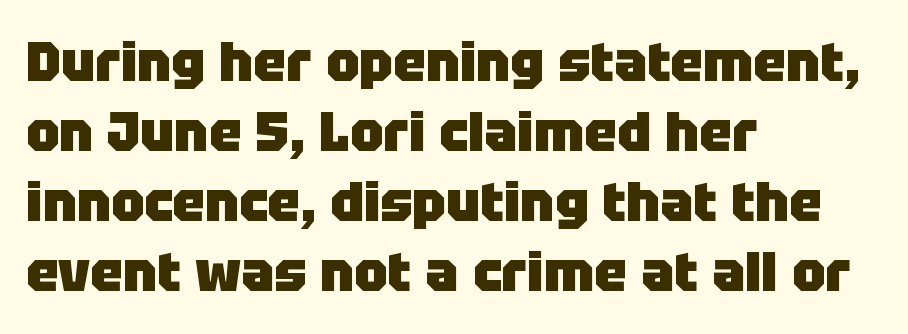
{"serif": "no", "italic": "no", "bold": "yes", "weight": "heavy", "width": "normal", "stroke_contrast": "low", "x_height": "large", "monospaced": "no", "underline": "no", "align": "left", "line_spacing": "normal", "line_spacing_ratio": 1.27, "letter_spacing": "normal", "letter_spacing_em": 0.0, "glyph_px": 55}
